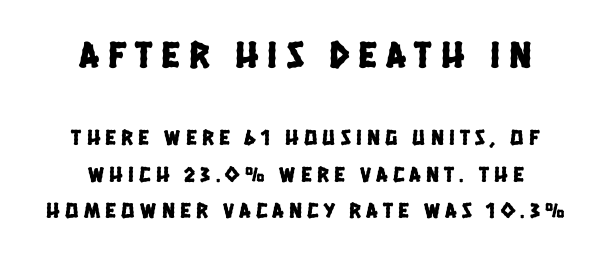
Q: Is the typeface a serif or a sans-serif typeface? A: Sans-serif.
Q: Is the text underlined? A: No.
Q: How is the paragraph aligned? A: Centered.
Q: Is the spacing between letters normal or unusually wide? A: Unusually wide.
Q: Is the spacing between lines tight, normal or loose? A: Normal.
Q: Which block of text is set in a larger size, the first (top) or the second (bottom)? A: The first (top) one.
Q: Width (condensed, normal, or wide)? A: Condensed.
Q: Stroke contrast? A: Low.
Q: x-height? A: Large.
Q: Monospaced? A: No.
